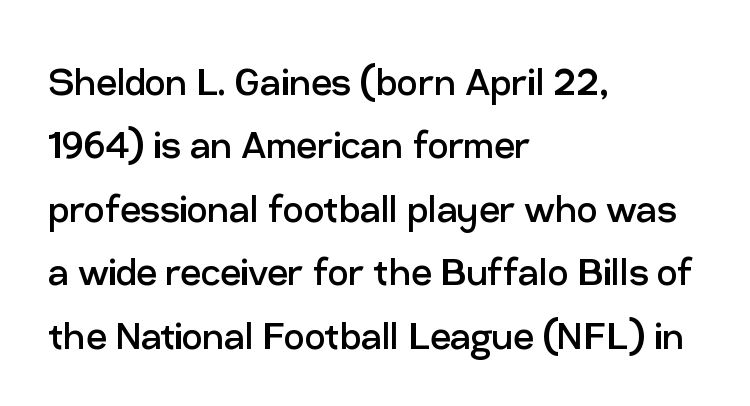
Q: Is the text bold? A: No.
Q: Is the text italic (slanted)? A: No, it is upright.
Q: Is the typeface a serif or a sans-serif typeface? A: Sans-serif.
Q: Is the text underlined? A: No.
Q: How is the paragraph aligned? A: Left-aligned.
Q: Is the spacing between letters normal or unusually wide? A: Normal.
Q: Is the spacing between lines tight, normal or loose? A: Normal.
Q: Width (condensed, normal, or wide)? A: Normal.
Q: Stroke contrast? A: Low.
Q: x-height? A: Medium.
Q: Monospaced? A: No.
